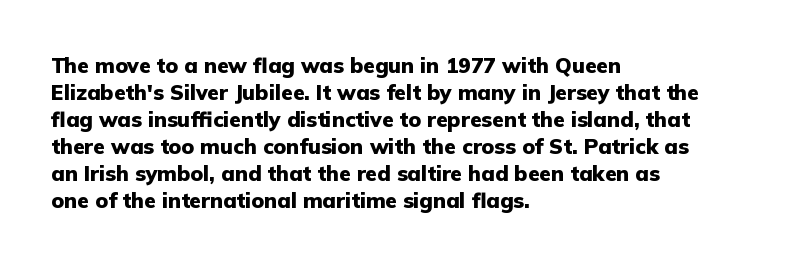
{"italic": "no", "bold": "yes", "underline": "no", "align": "left", "line_spacing": "normal", "line_spacing_ratio": 1.29, "letter_spacing": "normal", "letter_spacing_em": 0.0, "glyph_px": 21}
